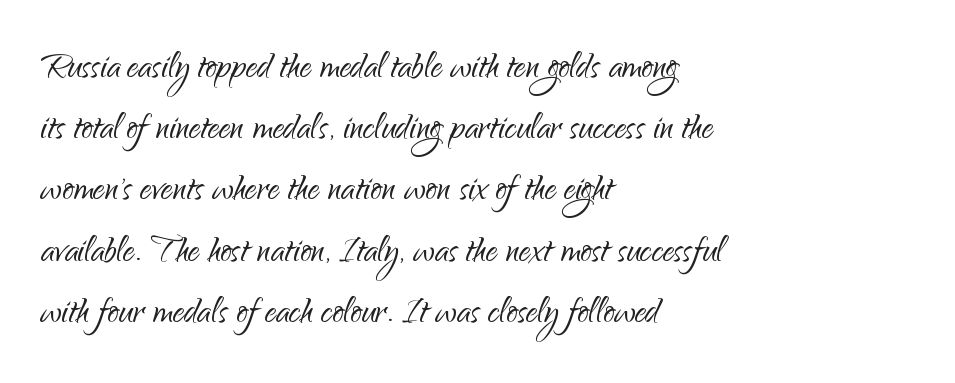
The image shows 46 px light sans-serif type; set left-aligned, normal line spacing (1.33x), normal letter spacing, not underlined; low stroke contrast and a small x-height.
